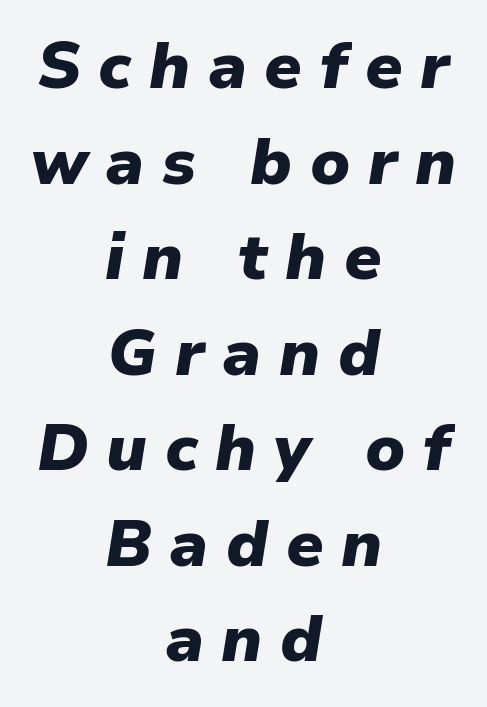
{"italic": "yes", "lean": "right", "slant_degrees": 9, "bold": "yes", "weight": "heavy", "width": "normal", "stroke_contrast": "low", "x_height": "medium", "monospaced": "no", "underline": "no", "align": "center", "line_spacing": "normal", "line_spacing_ratio": 1.47, "letter_spacing": "wide", "letter_spacing_em": 0.27, "glyph_px": 65}
